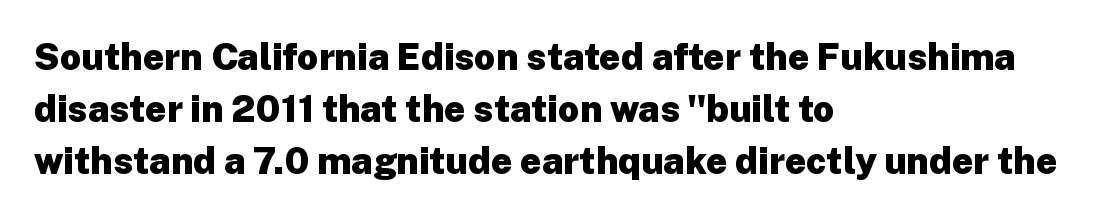
Q: Is the text bold? A: Yes.
Q: Is the text italic (slanted)? A: No, it is upright.
Q: Is the typeface a serif or a sans-serif typeface? A: Sans-serif.
Q: Is the text underlined? A: No.
Q: How is the paragraph aligned? A: Left-aligned.
Q: Is the spacing between letters normal or unusually wide? A: Normal.
Q: Is the spacing between lines tight, normal or loose? A: Normal.
Q: Width (condensed, normal, or wide)? A: Normal.
Q: Stroke contrast? A: Low.
Q: x-height? A: Medium.
Q: Monospaced? A: No.
